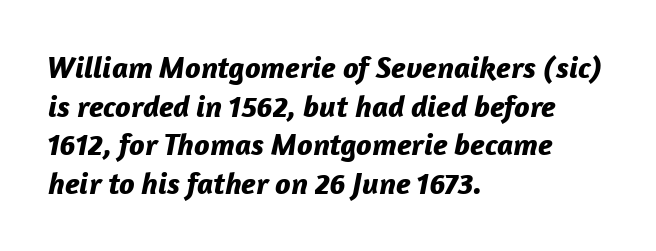
Q: Is the text bold? A: Yes.
Q: Is the text italic (slanted)? A: Yes, it leans right by about 12 degrees.
Q: Is the text underlined? A: No.
Q: How is the paragraph aligned? A: Left-aligned.
Q: Is the spacing between letters normal or unusually wide? A: Normal.
Q: Is the spacing between lines tight, normal or loose? A: Normal.
Q: Width (condensed, normal, or wide)? A: Normal.
Q: Stroke contrast? A: Low.
Q: x-height? A: Medium.
Q: Monospaced? A: No.
